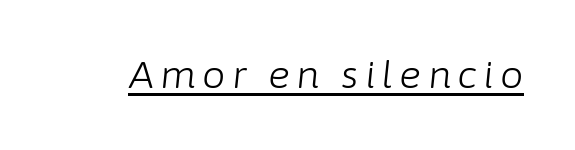
The letters look calm and open, with moderate or lighter stems. Character widths vary here, with narrow letters taking less room than wide ones. The rendering applies a slant to the glyphs. Underlining? Definitely there.
